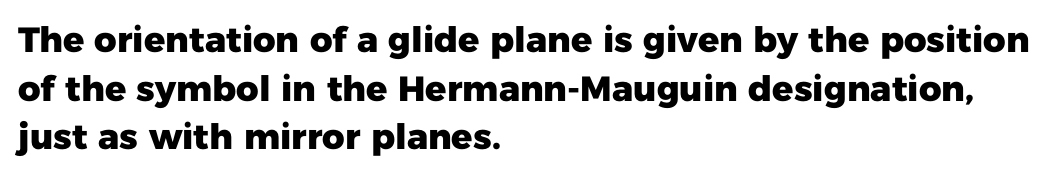
The passage shown stacks its lines at a standard gap. A typesetter would call this proportional, since set widths differ per character. Typesetter's note: full bold, strokes at maximum text heaviness. All the whitespace from short lines collects on the right.
